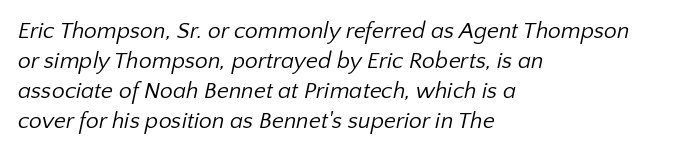
{"bold": "no", "underline": "no", "align": "left", "line_spacing": "normal", "line_spacing_ratio": 1.3, "letter_spacing": "normal", "letter_spacing_em": 0.0, "glyph_px": 23}
